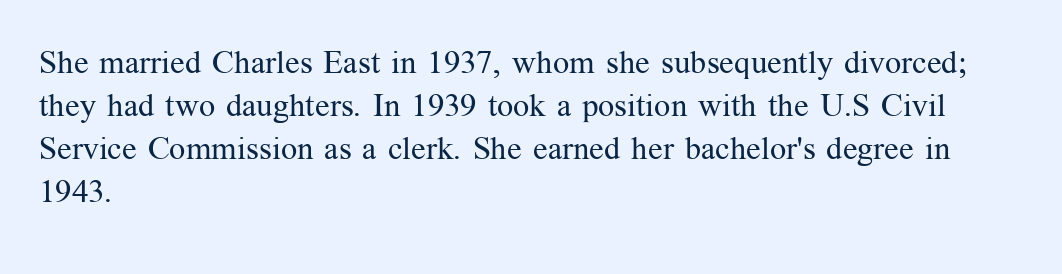
{"serif": "yes", "italic": "no", "bold": "no", "weight": "regular", "width": "normal", "stroke_contrast": "medium", "x_height": "medium", "monospaced": "no", "underline": "no", "align": "left", "line_spacing": "normal", "line_spacing_ratio": 1.34, "letter_spacing": "normal", "letter_spacing_em": 0.0, "glyph_px": 32}
